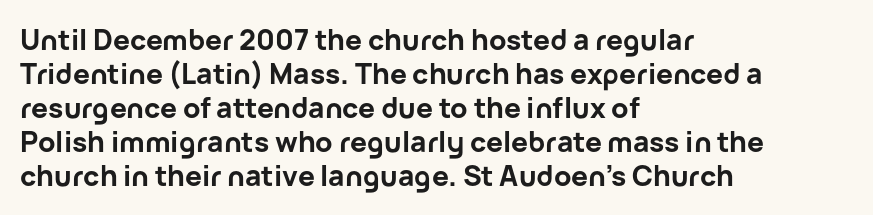
Q: Is the text bold? A: Yes.
Q: Is the text italic (slanted)? A: No, it is upright.
Q: Is the typeface a serif or a sans-serif typeface? A: Sans-serif.
Q: Is the text underlined? A: No.
Q: How is the paragraph aligned? A: Left-aligned.
Q: Is the spacing between letters normal or unusually wide? A: Normal.
Q: Width (condensed, normal, or wide)? A: Normal.
Q: Stroke contrast? A: Low.
Q: x-height? A: Medium.
Q: Monospaced? A: No.
